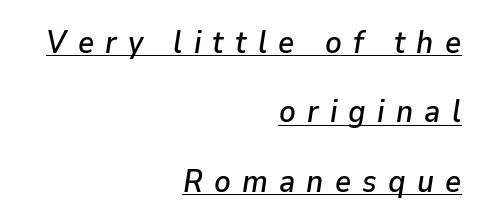
{"italic": "yes", "lean": "right", "slant_degrees": 9, "width": "normal", "stroke_contrast": "low", "x_height": "medium", "monospaced": "no", "underline": "yes", "align": "right", "line_spacing": "loose", "line_spacing_ratio": 2.24, "letter_spacing": "wide", "letter_spacing_em": 0.36, "glyph_px": 31}
